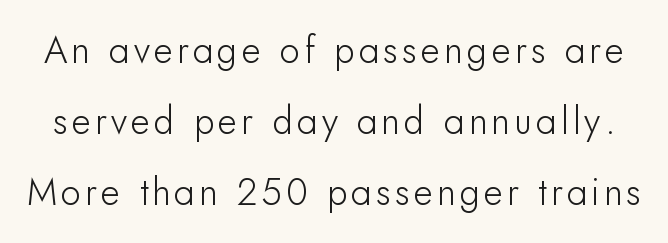
{"serif": "no", "italic": "no", "width": "normal", "stroke_contrast": "low", "x_height": "small", "monospaced": "no", "underline": "no", "line_spacing": "loose", "line_spacing_ratio": 1.92, "glyph_px": 37}
